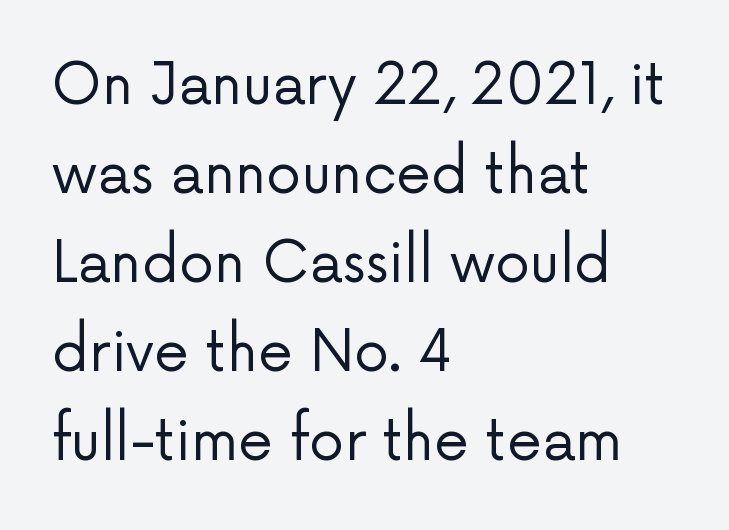
The area under the type is left untouched. These glyphs show unthickened strokes, regular width or finer. Classification — sans serif. Horizontal alignment here is leftward, the default for most running prose. Observe the ordinary spacing: letters are neighbours, not strangers.
